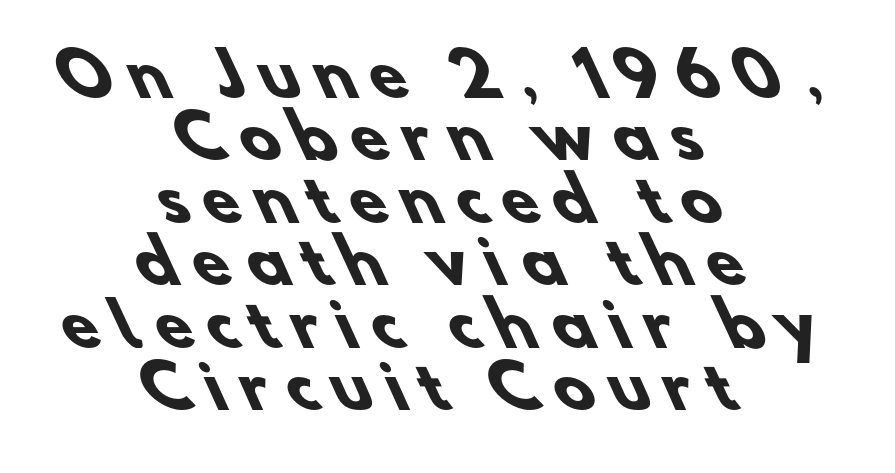
Q: Is the text bold? A: Yes.
Q: Is the typeface a serif or a sans-serif typeface? A: Sans-serif.
Q: Is the text underlined? A: No.
Q: How is the paragraph aligned? A: Centered.
Q: Is the spacing between letters normal or unusually wide? A: Unusually wide.
Q: Is the spacing between lines tight, normal or loose? A: Tight.
Q: Width (condensed, normal, or wide)? A: Normal.
Q: Stroke contrast? A: Low.
Q: x-height? A: Small.
Q: Monospaced? A: No.
